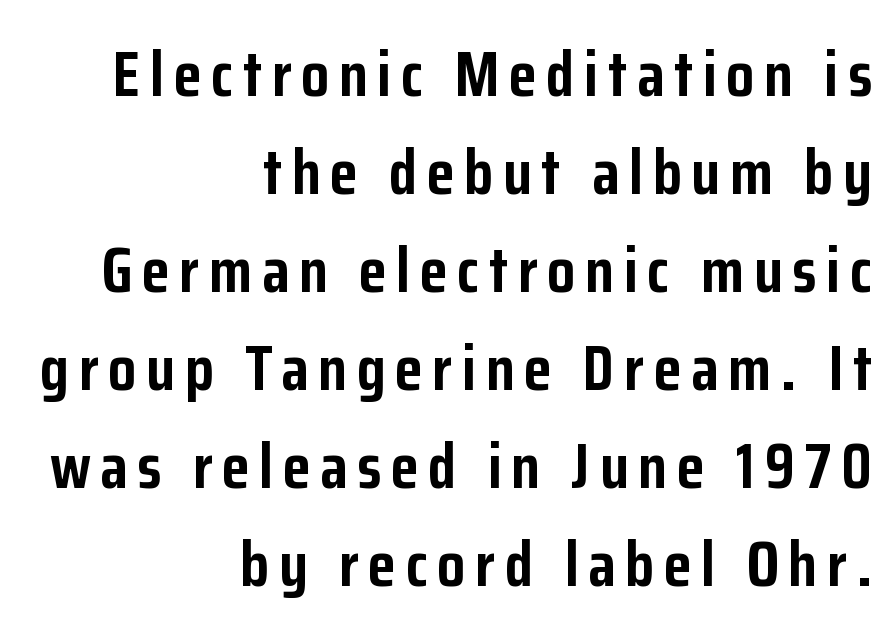
The rendering uses natural spacing where letterforms have individual widths. The rows are spaced the way most documents space them. The font family rendered here belongs to the sans-serif group. If you drew a ruler down the right edge, every line would touch it. Weight check: bold — yes, fully.
